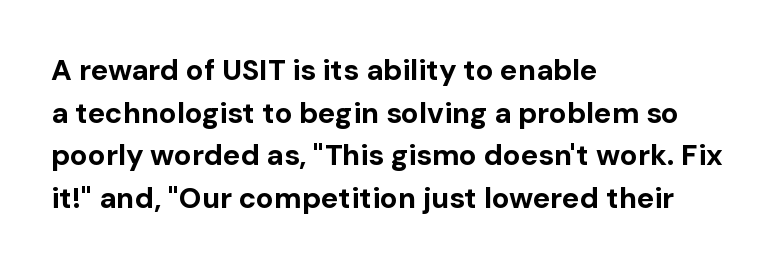
Q: Is the text bold? A: Yes.
Q: Is the text italic (slanted)? A: No, it is upright.
Q: Is the typeface a serif or a sans-serif typeface? A: Sans-serif.
Q: Is the text underlined? A: No.
Q: How is the paragraph aligned? A: Left-aligned.
Q: Is the spacing between letters normal or unusually wide? A: Normal.
Q: Is the spacing between lines tight, normal or loose? A: Normal.
Q: Width (condensed, normal, or wide)? A: Normal.
Q: Stroke contrast? A: Low.
Q: x-height? A: Medium.
Q: Monospaced? A: No.
